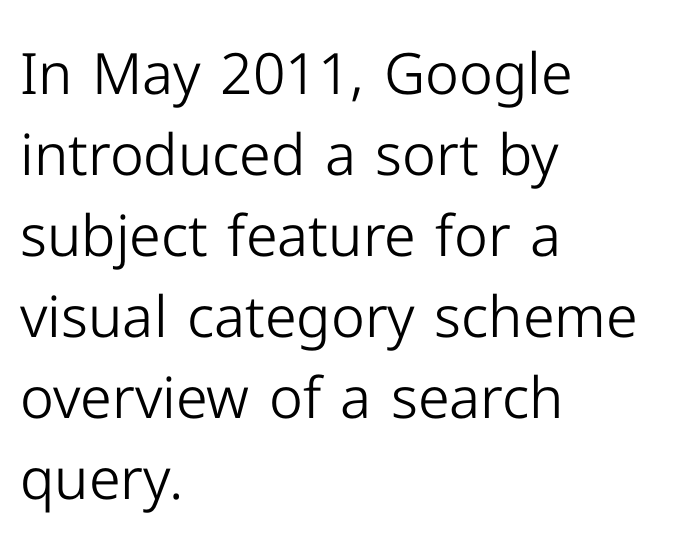
The image shows 57 px light sans-serif type, upright; set left-aligned, normal line spacing (1.42x), normal letter spacing, not underlined; low stroke contrast and a medium x-height.
